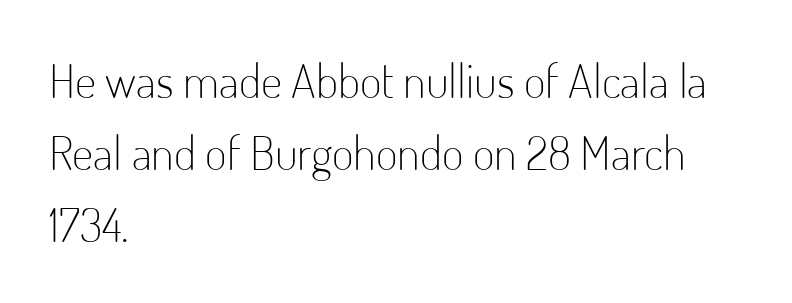
Q: Is the text bold? A: No.
Q: Is the text italic (slanted)? A: No, it is upright.
Q: Is the typeface a serif or a sans-serif typeface? A: Sans-serif.
Q: Is the text underlined? A: No.
Q: How is the paragraph aligned? A: Left-aligned.
Q: Is the spacing between letters normal or unusually wide? A: Normal.
Q: Is the spacing between lines tight, normal or loose? A: Normal.
Q: Width (condensed, normal, or wide)? A: Condensed.
Q: Stroke contrast? A: Low.
Q: x-height? A: Small.
Q: Monospaced? A: No.
